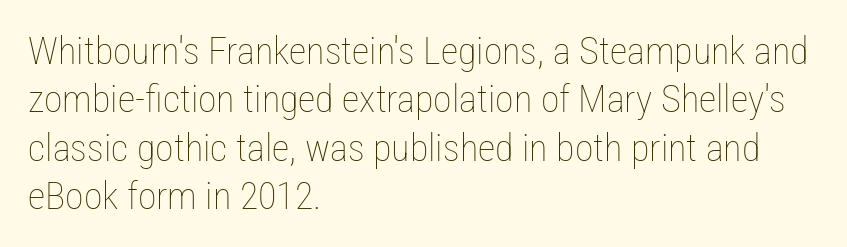
Think standard paragraph weight, or any step lighter than that. Designer's note — italics off, roman on. The lines in this sample share a left origin and differ only in where they stop. Descender tails drop into unmarked territory. You could call the tracking neutral — neither tight nor loose.
